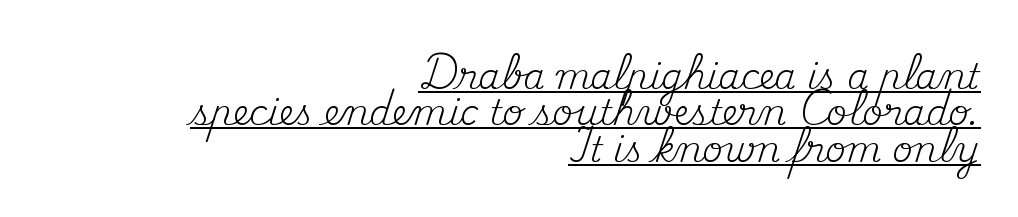
Q: Is the text bold? A: No.
Q: Is the text italic (slanted)? A: Yes.
Q: Is the typeface a serif or a sans-serif typeface? A: Serif.
Q: Is the text underlined? A: Yes.
Q: How is the paragraph aligned? A: Right-aligned.
Q: Is the spacing between letters normal or unusually wide? A: Normal.
Q: Is the spacing between lines tight, normal or loose? A: Tight.
Q: Width (condensed, normal, or wide)? A: Normal.
Q: Stroke contrast? A: Medium.
Q: x-height? A: Small.
Q: Monospaced? A: No.
